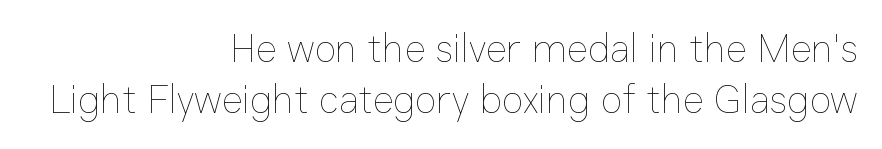
{"italic": "no", "bold": "no", "weight": "thin", "width": "normal", "stroke_contrast": "low", "x_height": "medium", "monospaced": "no", "underline": "no", "align": "right", "line_spacing": "normal", "line_spacing_ratio": 1.28, "letter_spacing": "normal", "letter_spacing_em": 0.0, "glyph_px": 40}
